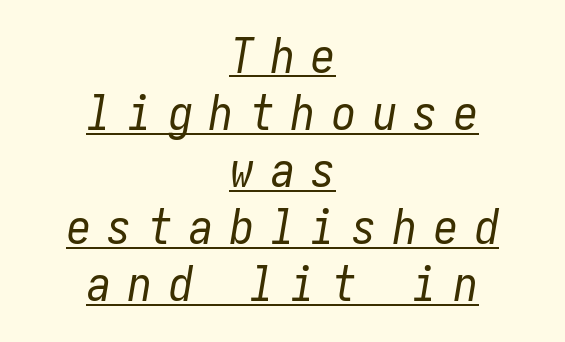
The rendering inserts visible extra space after every character. Horizontally, the lines are justified to the midpoint only. Quick note: underline on. Nothing heavy about these letters — not bold at all. This sample uses an oblique cut, with every glyph tilted off the vertical.
